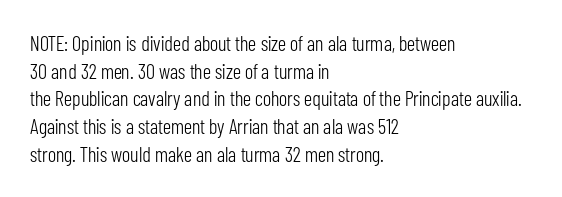
Q: Is the text bold? A: No.
Q: Is the text italic (slanted)? A: No, it is upright.
Q: Is the text underlined? A: No.
Q: How is the paragraph aligned? A: Left-aligned.
Q: Is the spacing between letters normal or unusually wide? A: Normal.
Q: Is the spacing between lines tight, normal or loose? A: Normal.
